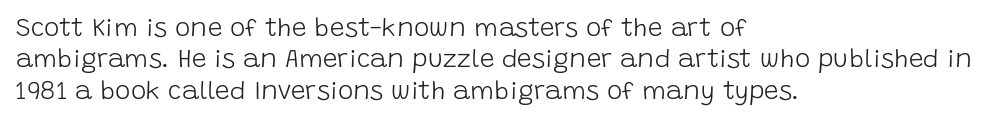
Q: Is the text bold? A: No.
Q: Is the text italic (slanted)? A: No, it is upright.
Q: Is the text underlined? A: No.
Q: How is the paragraph aligned? A: Left-aligned.
Q: Is the spacing between letters normal or unusually wide? A: Normal.
